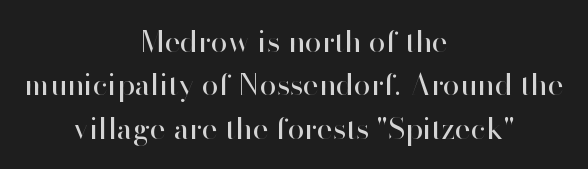
Q: Is the text bold? A: No.
Q: Is the text italic (slanted)? A: No, it is upright.
Q: Is the typeface a serif or a sans-serif typeface? A: Sans-serif.
Q: Is the text underlined? A: No.
Q: How is the paragraph aligned? A: Centered.
Q: Is the spacing between letters normal or unusually wide? A: Normal.
Q: Is the spacing between lines tight, normal or loose? A: Normal.
Q: Width (condensed, normal, or wide)? A: Normal.
Q: Stroke contrast? A: High.
Q: x-height? A: Small.
Q: Monospaced? A: No.
